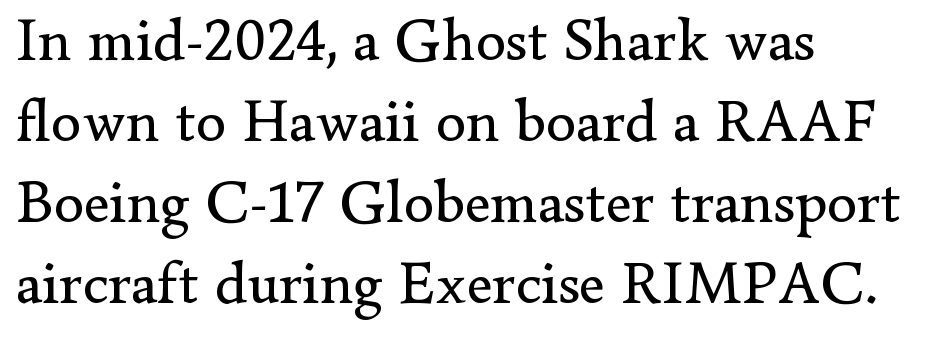
The image shows 61 px regular-weight serif type, upright; set left-aligned, normal line spacing (1.33x), normal letter spacing, not underlined; low stroke contrast and a small x-height.
